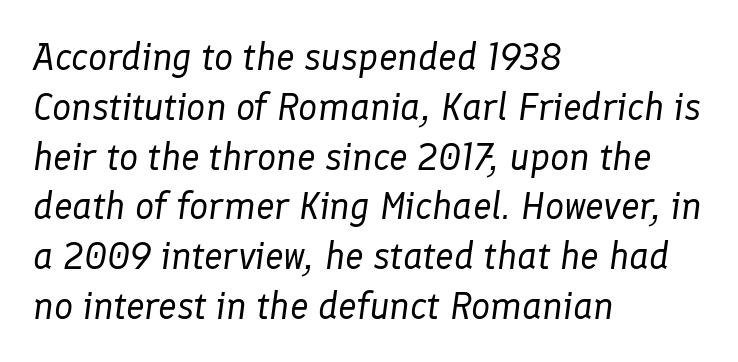
The face used here is rendered with its standard letterfit. The area under the type is left untouched. Observe the lean: these are italic letterforms. Layout note: lines flush left. Unbolded letterforms with no extra heft.
